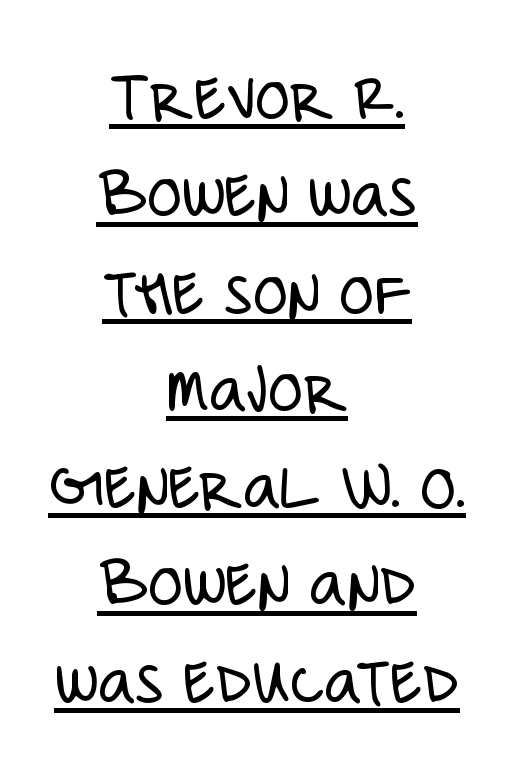
The face used here is proportionally spaced, like ordinary book or web type. Caption: lettering with a line underneath. No extra ink here — the face is not bold. You can tell it's not italic because the verticals are truly vertical. The letterforms sit shoulder to shoulder at normal distance. Typographically, this falls in the sans-serif category.
